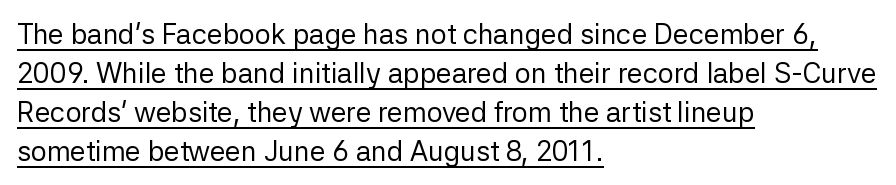
The leading is moderate, giving the passage an even texture. Do the characters align in a grid? No, the font is proportional. The string is rendered with underlining switched on. Leftover space on each line is placed entirely after the last word.
